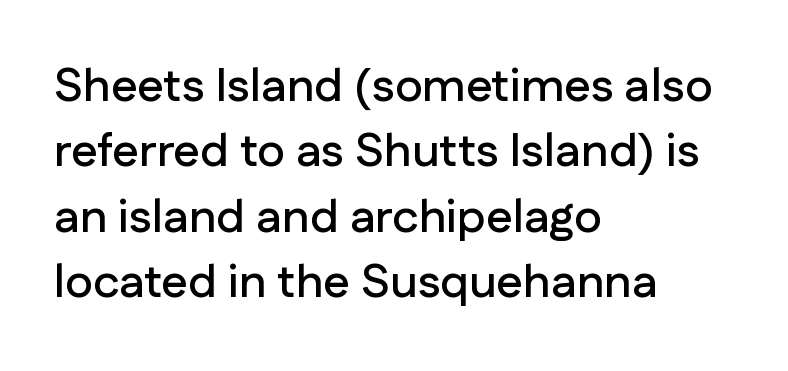
Q: Is the text italic (slanted)? A: No, it is upright.
Q: Is the typeface a serif or a sans-serif typeface? A: Sans-serif.
Q: Is the text underlined? A: No.
Q: How is the paragraph aligned? A: Left-aligned.
Q: Is the spacing between letters normal or unusually wide? A: Normal.
Q: Is the spacing between lines tight, normal or loose? A: Normal.
Q: Width (condensed, normal, or wide)? A: Normal.
Q: Stroke contrast? A: Low.
Q: x-height? A: Medium.
Q: Monospaced? A: No.
